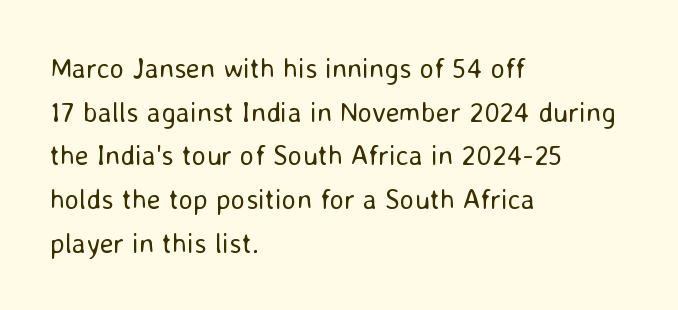
{"serif": "no", "italic": "no", "bold": "no", "weight": "regular", "width": "normal", "stroke_contrast": "low", "x_height": "medium", "monospaced": "no", "underline": "no", "align": "left", "line_spacing": "normal", "line_spacing_ratio": 1.56, "letter_spacing": "normal", "letter_spacing_em": 0.0, "glyph_px": 28}
